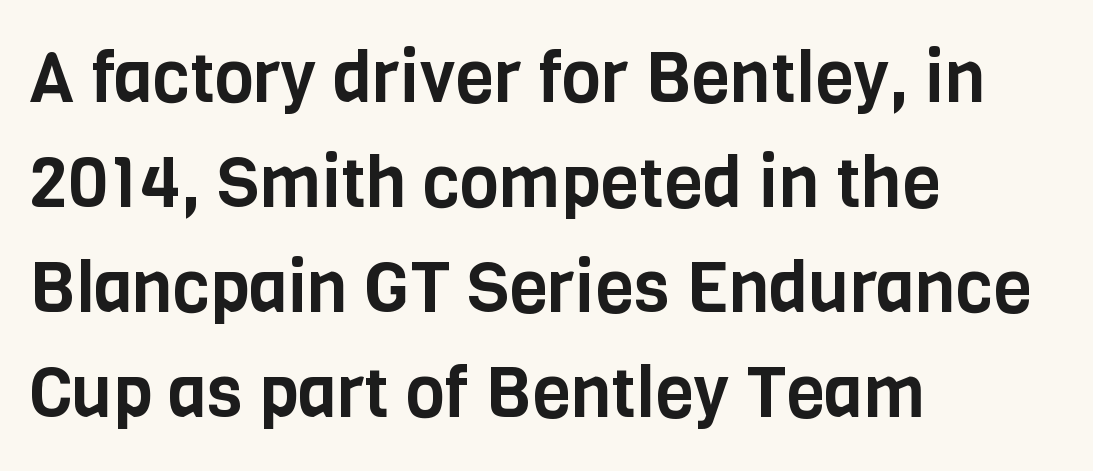
Every character sits straight up, as roman type does. Compared with a centered layout, this one pins lines to the left instead. You could not count columns in this text — the font is proportionally spaced. Observe the absence of serifs on each vertical stroke in this sample.
